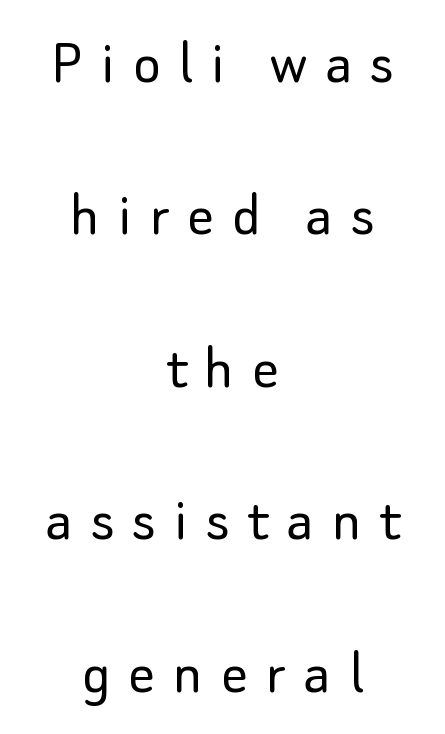
{"serif": "no", "italic": "no", "bold": "no", "weight": "light", "width": "normal", "stroke_contrast": "low", "x_height": "small", "monospaced": "no", "underline": "no", "align": "center", "line_spacing": "loose", "line_spacing_ratio": 2.31, "letter_spacing": "wide", "letter_spacing_em": 0.27, "glyph_px": 66}
